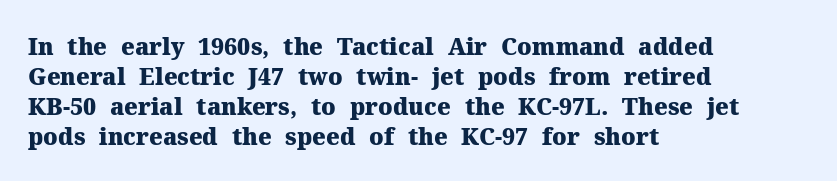
Does extra space separate the letters? No, they use regular spacing. The passage is arranged the way most books set body copy — flush left. Successive baselines arrive at the customary interval. Posture: upright roman. Is the type bold? Yes — the strokes are clearly thick and heavy.
